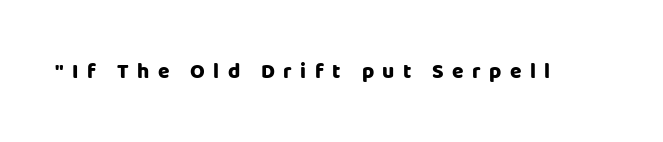
The image shows 21 px bold type, upright; set unusually wide letter spacing (+0.4 em), not underlined.
